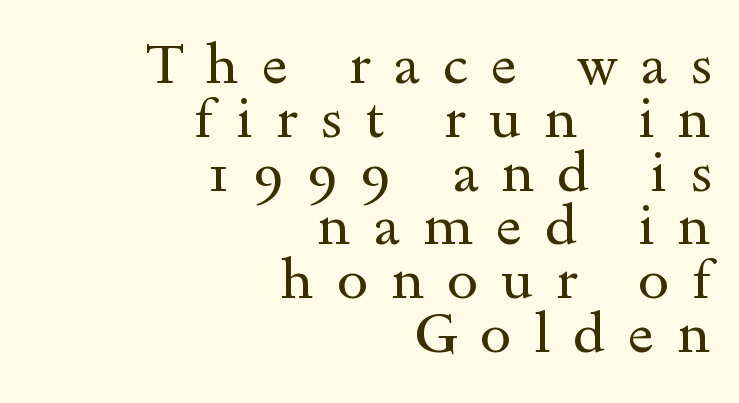
Q: Is the text bold? A: No.
Q: Is the text italic (slanted)? A: No, it is upright.
Q: Is the typeface a serif or a sans-serif typeface? A: Serif.
Q: Is the text underlined? A: No.
Q: How is the paragraph aligned? A: Right-aligned.
Q: Is the spacing between letters normal or unusually wide? A: Unusually wide.
Q: Is the spacing between lines tight, normal or loose? A: Tight.
Q: Width (condensed, normal, or wide)? A: Wide.
Q: x-height? A: Small.
Q: Monospaced? A: No.
